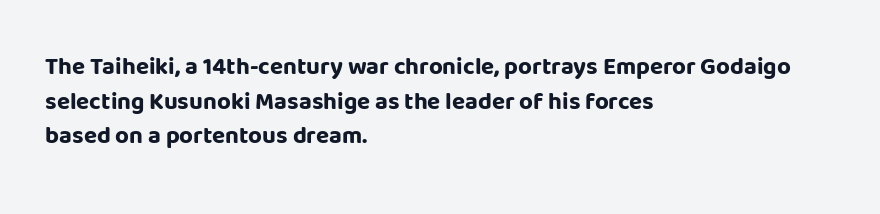
{"italic": "no", "bold": "yes", "underline": "no", "align": "left", "line_spacing": "normal", "line_spacing_ratio": 1.44, "letter_spacing": "normal", "letter_spacing_em": 0.0, "glyph_px": 24}
